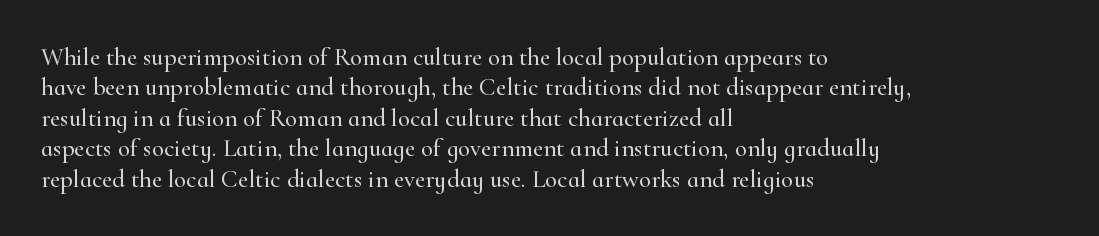
The typography opts for an upright posture over an oblique one. The letterforms sit shoulder to shoulder at normal distance. Compared with a centered layout, this one pins lines to the left instead. Descenders are the only things crossing below the line.
